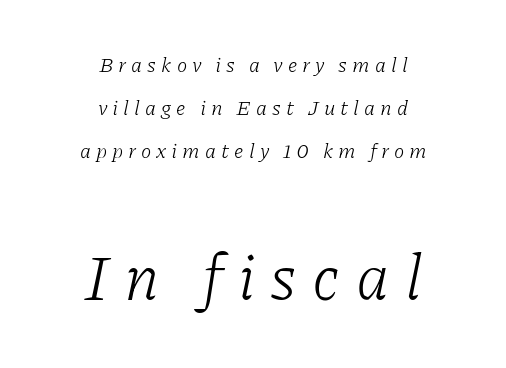
The image shows 64 px light serif type, italic (leaning right); set centered, loose line spacing (2.04x), unusually wide letter spacing (+0.24 em), not underlined; the second (bottom) block is 3.05x larger; low stroke contrast and a medium x-height.
